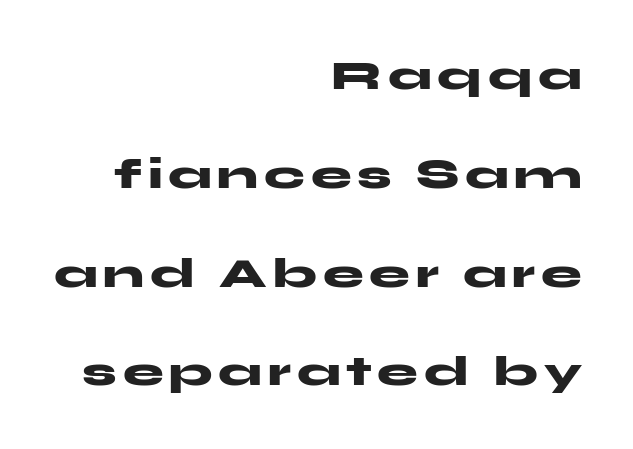
The glyphs in this specimen are sans serif. The line-height multiplier appears high, well above default. Descenders hang freely into open space. Ordinary non-slanted type is in use.
